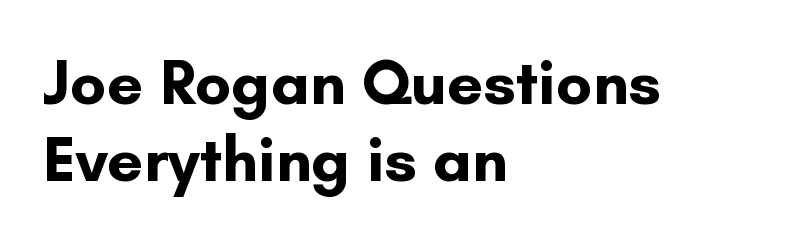
Q: Is the text bold? A: Yes.
Q: Is the text italic (slanted)? A: No, it is upright.
Q: Is the typeface a serif or a sans-serif typeface? A: Sans-serif.
Q: Is the text underlined? A: No.
Q: How is the paragraph aligned? A: Left-aligned.
Q: Is the spacing between letters normal or unusually wide? A: Normal.
Q: Width (condensed, normal, or wide)? A: Normal.
Q: Stroke contrast? A: Low.
Q: x-height? A: Small.
Q: Monospaced? A: No.
